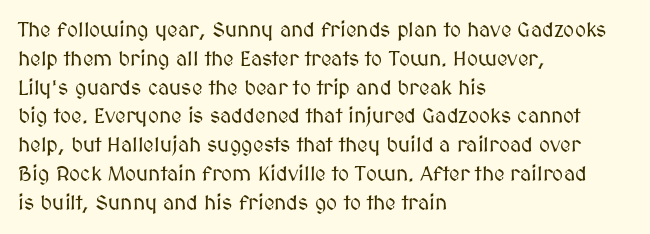
The image shows 21 px text type, upright; set left-aligned, normal line spacing (1.37x), normal letter spacing, not underlined.
